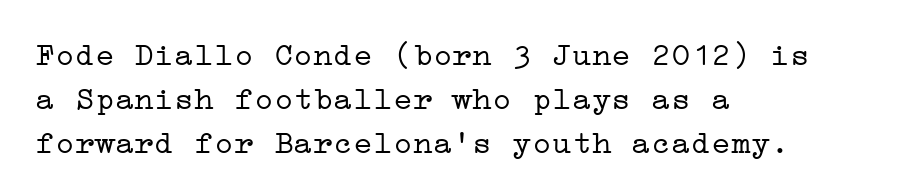
The image shows 33 px light, wide serif type, upright; set left-aligned, normal line spacing (1.33x), normal letter spacing, not underlined; low stroke contrast and a medium x-height.
